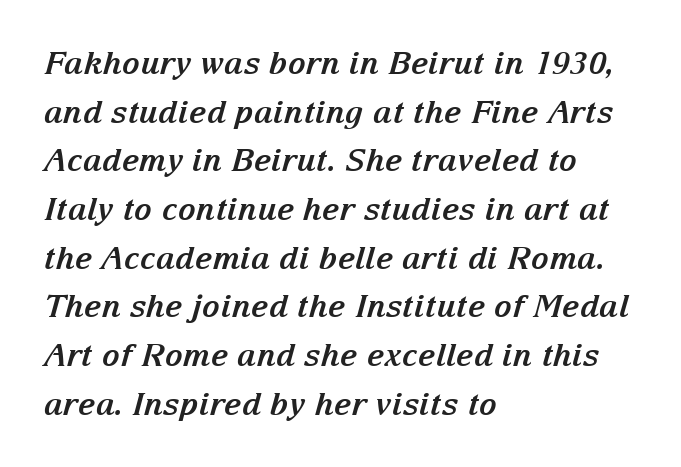
The image shows 31 px bold serif type, italic (leaning right); set left-aligned, normal line spacing (1.57x), normal letter spacing, not underlined; medium stroke contrast and a medium x-height.
